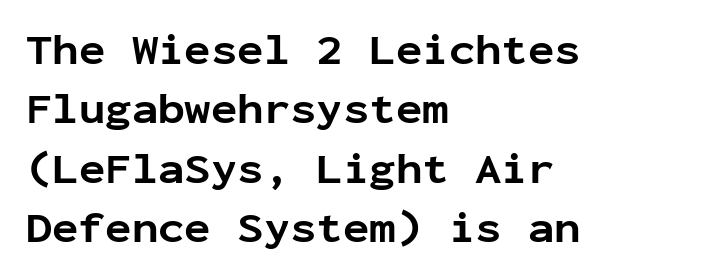
This is the regular roman posture of the typeface. You can tell from the bare stems that sans-serif type was used. Short note: letters normally spaced. A normal amount of white space separates one row of letters from the next. A typesetter would call this monospace, since all characters share one set width. Look at the stroke-to-counter ratio: heavy, a bold.
